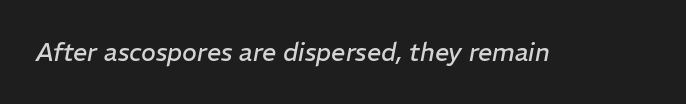
The image shows 25 px text type, italic (leaning right); set normal letter spacing, not underlined.
